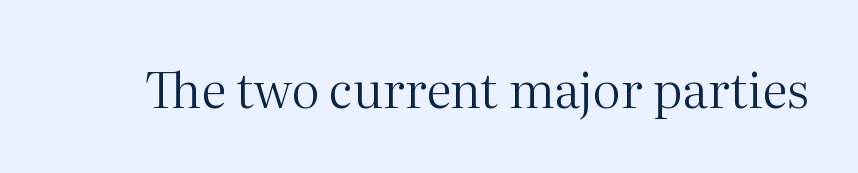
The image shows 50 px regular-weight serif type, upright; set normal letter spacing, not underlined; medium stroke contrast and a medium x-height.
